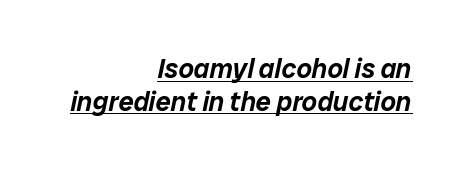
The image shows 27 px text type, italic (leaning right); set right-aligned, line spacing 1.21x, normal letter spacing, underlined.
